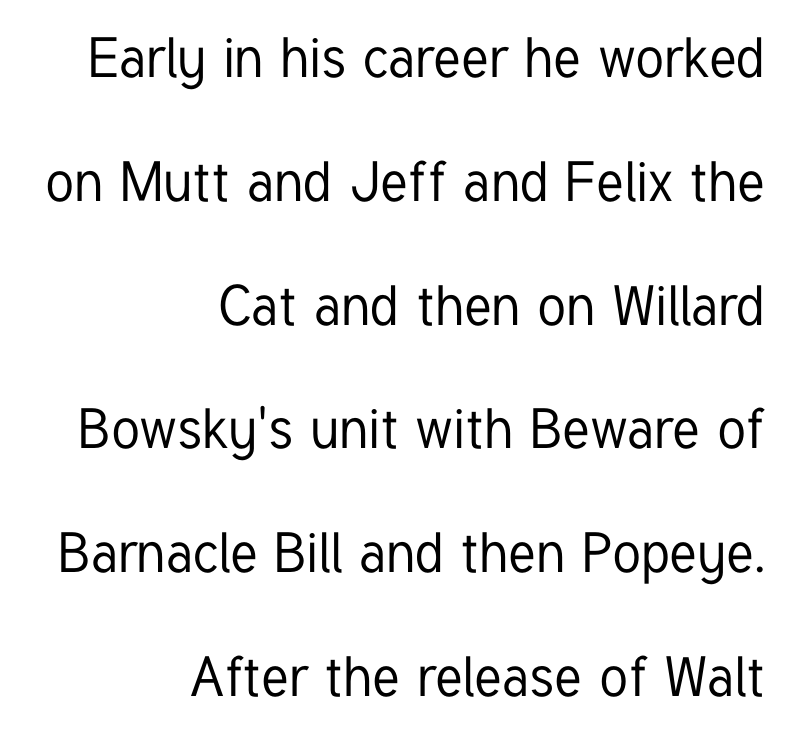
The lines are spread far apart with generous leading. The lines are quadded right. The designer went with a sans here, leaving each stem footless. The rendering uses natural spacing where letterforms have individual widths. A typesetter would mark this as roman, not italic. Descenders hang freely into open space.
